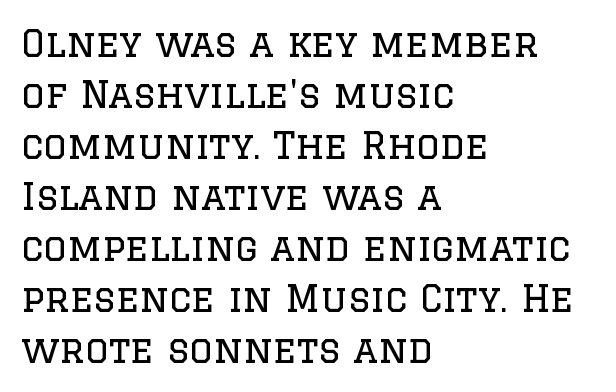
The font family rendered here belongs to the serif group. This sample uses plain, unmodified letter spacing. Line starts are locked; line ends wander. Letters have the restrained weight of plain body copy at most. Character widths vary here, with narrow letters taking less room than wide ones. Glance below the letters and you will spot only blank space.
